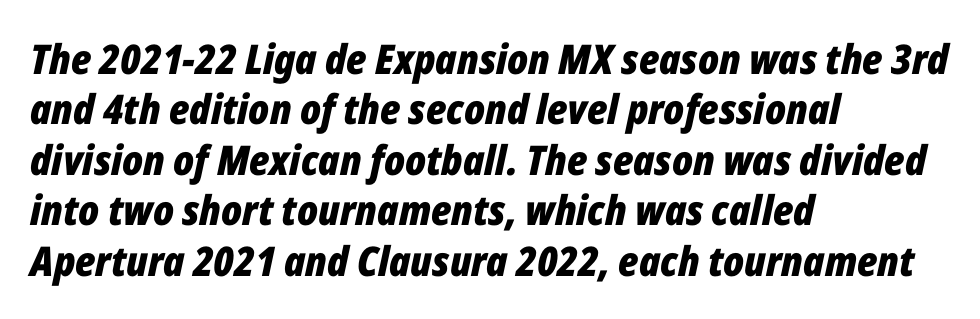
{"italic": "yes", "lean": "right", "slant_degrees": 12, "bold": "yes", "weight": "bold", "width": "condensed", "stroke_contrast": "low", "x_height": "medium", "monospaced": "no", "underline": "no", "align": "left", "line_spacing_ratio": 1.23, "letter_spacing": "normal", "letter_spacing_em": 0.0, "glyph_px": 41}
